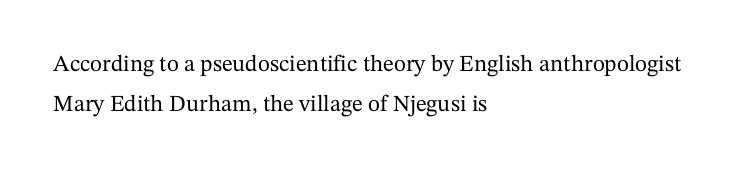
Q: Is the text italic (slanted)? A: No, it is upright.
Q: Is the text underlined? A: No.
Q: How is the paragraph aligned? A: Left-aligned.
Q: Is the spacing between letters normal or unusually wide? A: Normal.
